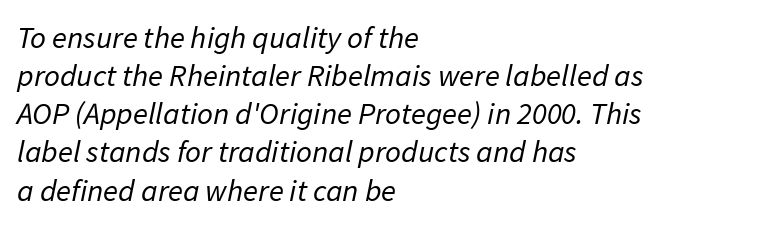
The image shows 31 px regular-weight sans-serif type; set left-aligned, line spacing 1.23x, normal letter spacing, not underlined; low stroke contrast and a medium x-height.
